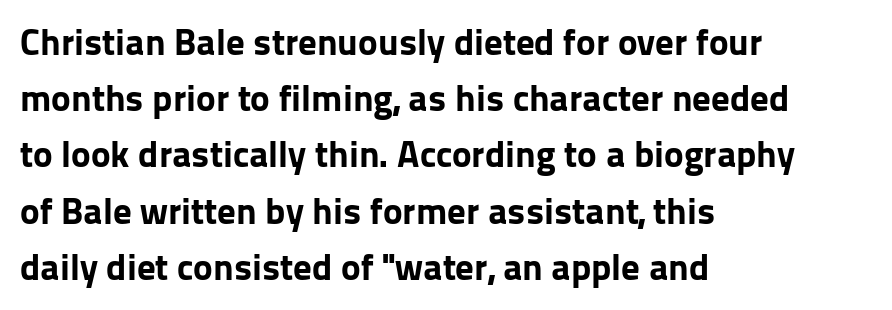
Q: Is the text bold? A: Yes.
Q: Is the text italic (slanted)? A: No, it is upright.
Q: Is the typeface a serif or a sans-serif typeface? A: Sans-serif.
Q: Is the text underlined? A: No.
Q: How is the paragraph aligned? A: Left-aligned.
Q: Is the spacing between letters normal or unusually wide? A: Normal.
Q: Is the spacing between lines tight, normal or loose? A: Normal.
Q: Width (condensed, normal, or wide)? A: Normal.
Q: Stroke contrast? A: Low.
Q: x-height? A: Medium.
Q: Monospaced? A: No.
